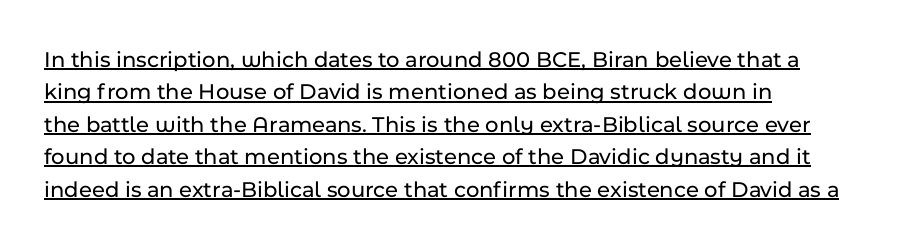
{"italic": "no", "underline": "yes", "align": "left", "line_spacing": "normal", "line_spacing_ratio": 1.41, "letter_spacing": "normal", "letter_spacing_em": 0.0, "glyph_px": 23}
